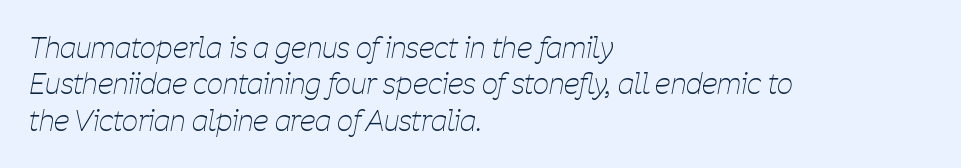
Q: Is the text bold? A: No.
Q: Is the text italic (slanted)? A: Yes, it leans right by about 11 degrees.
Q: Is the text underlined? A: No.
Q: How is the paragraph aligned? A: Left-aligned.
Q: Is the spacing between letters normal or unusually wide? A: Normal.
Q: Is the spacing between lines tight, normal or loose? A: Normal.
Q: Width (condensed, normal, or wide)? A: Condensed.
Q: Stroke contrast? A: Low.
Q: x-height? A: Medium.
Q: Monospaced? A: No.
